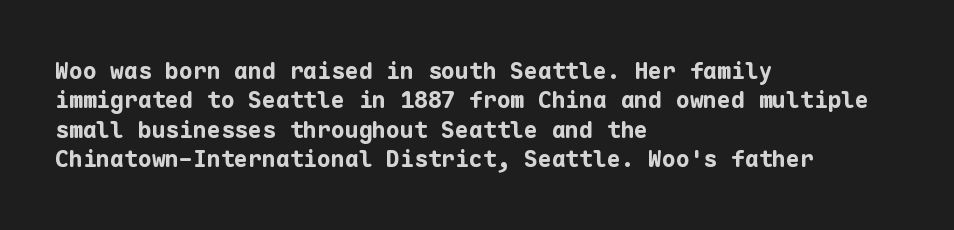
The image shows 23 px bold type, upright; set left-aligned, normal line spacing (1.28x), normal letter spacing, not underlined.
